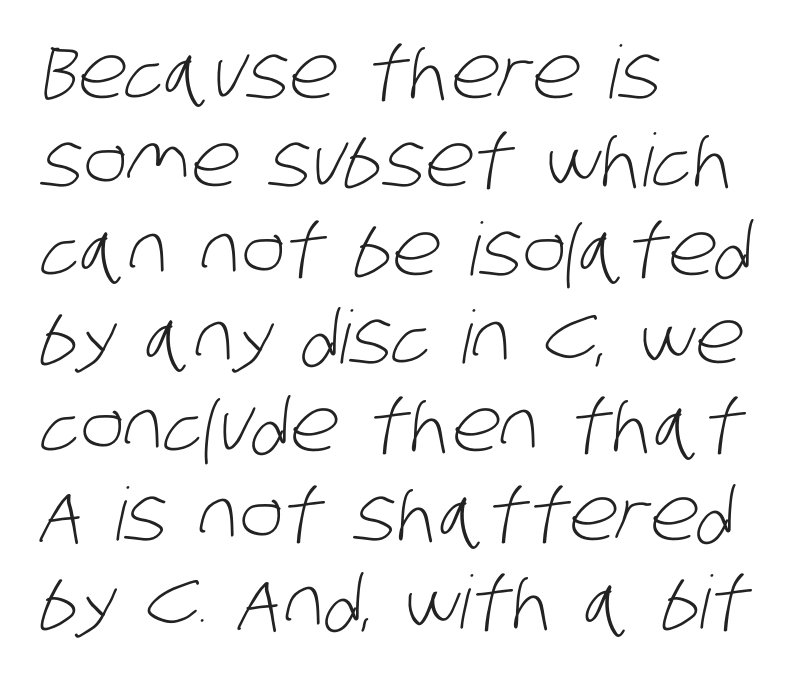
Q: Is the text bold? A: No.
Q: Is the typeface a serif or a sans-serif typeface? A: Sans-serif.
Q: Is the text underlined? A: No.
Q: How is the paragraph aligned? A: Left-aligned.
Q: Is the spacing between letters normal or unusually wide? A: Normal.
Q: Width (condensed, normal, or wide)? A: Condensed.
Q: Stroke contrast? A: Low.
Q: x-height? A: Large.
Q: Monospaced? A: No.
